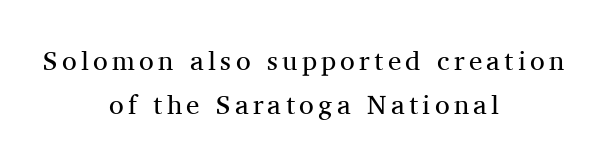
Q: Is the text bold? A: No.
Q: Is the text italic (slanted)? A: No, it is upright.
Q: Is the text underlined? A: No.
Q: How is the paragraph aligned? A: Centered.
Q: Is the spacing between lines tight, normal or loose? A: Normal.
